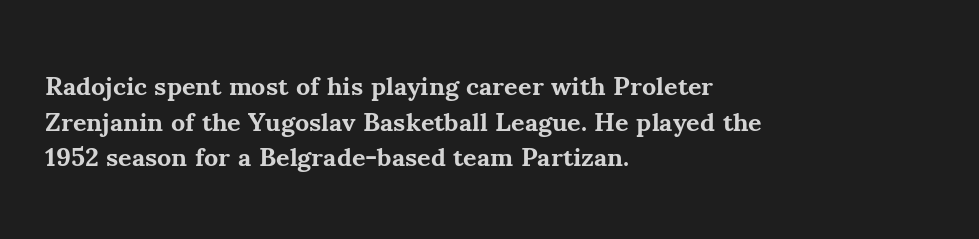
{"italic": "no", "bold": "yes", "underline": "no", "align": "left", "line_spacing": "normal", "line_spacing_ratio": 1.37, "letter_spacing": "normal", "letter_spacing_em": 0.0, "glyph_px": 26}
